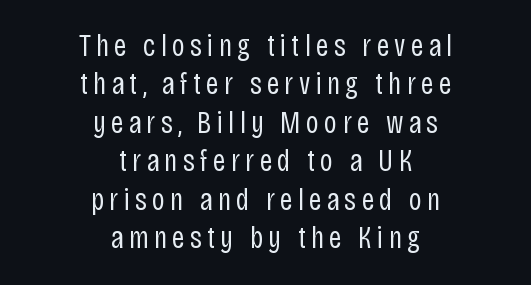
The strokes carry an ordinary text weight at most. Which margin do the lines hug? Neither — every line sits in the middle. The passage shown is typed in a proportional face where columns would drift. No word sits above an underline.
